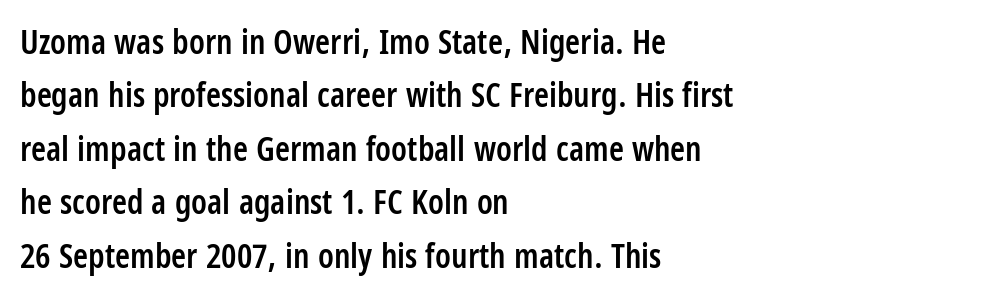
Q: Is the text bold? A: Semi-bold.
Q: Is the text italic (slanted)? A: No, it is upright.
Q: Is the typeface a serif or a sans-serif typeface? A: Sans-serif.
Q: Is the text underlined? A: No.
Q: How is the paragraph aligned? A: Left-aligned.
Q: Is the spacing between letters normal or unusually wide? A: Normal.
Q: Is the spacing between lines tight, normal or loose? A: Normal.
Q: Width (condensed, normal, or wide)? A: Condensed.
Q: Stroke contrast? A: Low.
Q: x-height? A: Large.
Q: Monospaced? A: No.
